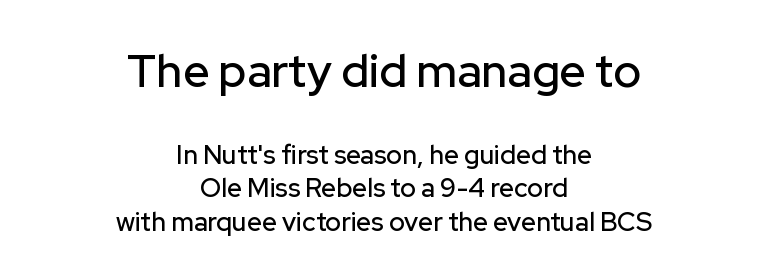
Q: Is the text italic (slanted)? A: No, it is upright.
Q: Is the typeface a serif or a sans-serif typeface? A: Sans-serif.
Q: Is the text underlined? A: No.
Q: How is the paragraph aligned? A: Centered.
Q: Is the spacing between letters normal or unusually wide? A: Normal.
Q: Is the spacing between lines tight, normal or loose? A: Normal.
Q: Which block of text is set in a larger size, the first (top) or the second (bottom)? A: The first (top) one.
Q: Width (condensed, normal, or wide)? A: Normal.
Q: Stroke contrast? A: Low.
Q: x-height? A: Medium.
Q: Monospaced? A: No.
